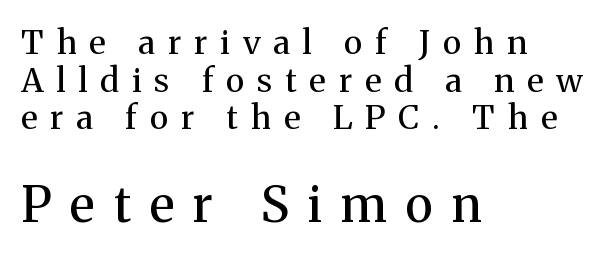
The image shows 49 px regular-weight serif type, upright; set left-aligned, tight line spacing (1.14x), unusually wide letter spacing (+0.39 em), not underlined; the second (bottom) block is 1.48x larger; medium stroke contrast and a medium x-height.
